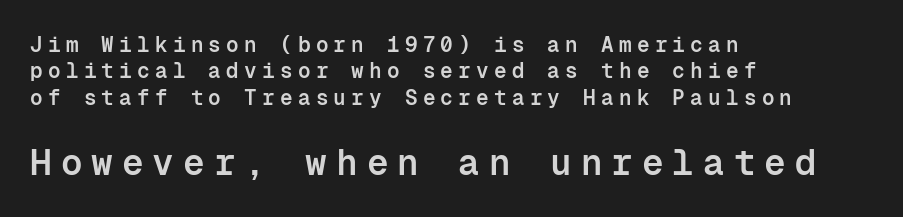
{"serif": "no", "italic": "no", "bold": "semi", "weight": "semibold", "width": "normal", "stroke_contrast": "low", "x_height": "medium", "monospaced": "yes", "underline": "no", "align": "left", "line_spacing": "normal", "line_spacing_ratio": 1.26, "letter_spacing": "wide", "letter_spacing_em": 0.25, "larger_block": "second", "size_ratio": 1.71, "glyph_px": 36}
